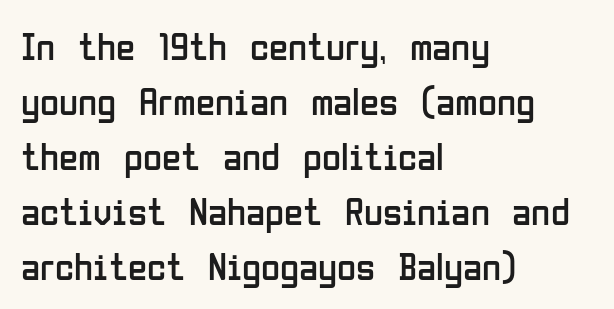
{"serif": "no", "italic": "no", "bold": "no", "weight": "regular", "width": "condensed", "stroke_contrast": "low", "x_height": "medium", "monospaced": "no", "underline": "no", "align": "left", "line_spacing": "normal", "line_spacing_ratio": 1.41, "letter_spacing": "normal", "letter_spacing_em": 0.0, "glyph_px": 39}
